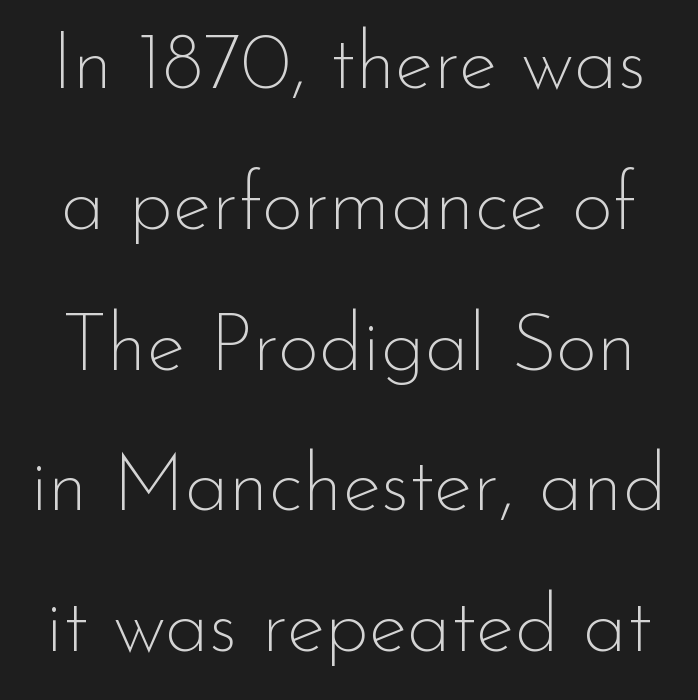
Words appear dense and cohesive because spacing is normal. The zone under the glyphs is completely vacant. Vertical strokes here are truly vertical. This is sans-serif lettering, the kind often seen on screens and signage. Note the varied advance widths — an 'i' is clearly narrower than an 'm'.
